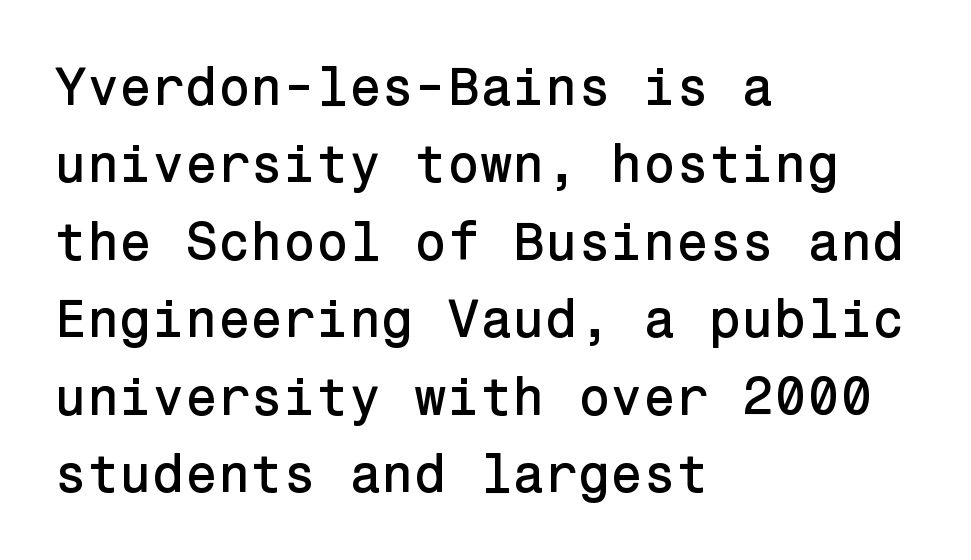
The image shows 53 px sans-serif type, upright; set left-aligned, normal line spacing (1.46x), normal letter spacing, not underlined; low stroke contrast and a medium x-height.
